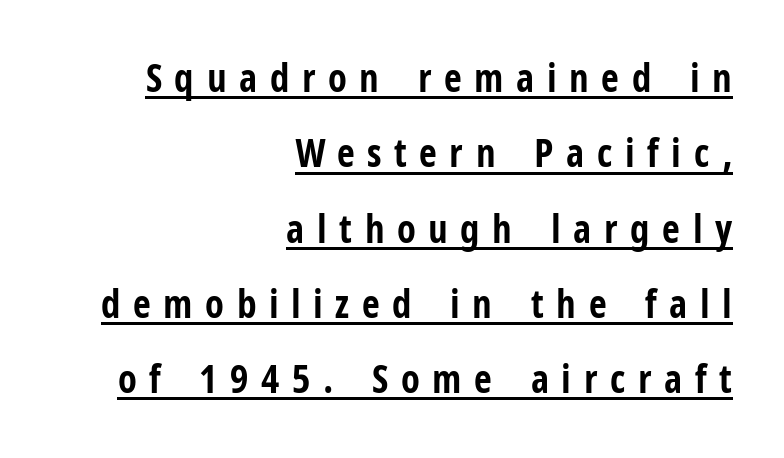
Widely set lines give the paragraph a tall, airy silhouette. Posture: straight, roman, zero tilt. Is the letter spacing exaggerated? Yes — the characters are pushed far apart. Somebody hit Ctrl+U on this one — the words are underlined. The rendering uses a bold face; every stroke is thick and dark. The compositor pushed each line to the right boundary.
